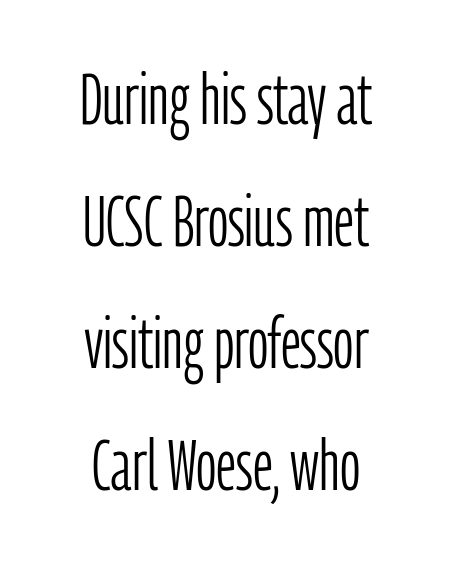
The image shows 71 px light, condensed sans-serif type, upright; set centered, line spacing 1.72x, normal letter spacing, not underlined; low stroke contrast and a medium x-height.
